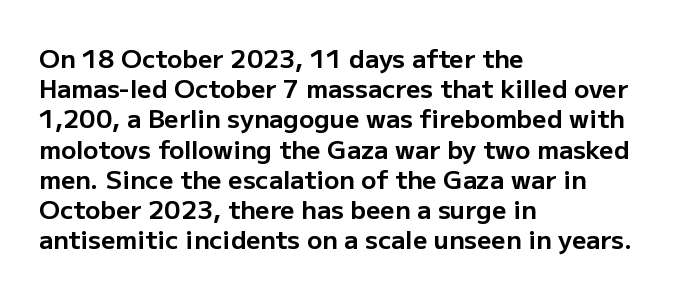
The passage shown is emphatically bold. The space directly below the letters is spotless. Tracking here is standard; glyphs follow each other at the usual distance. Where is the straight margin? On the left.
